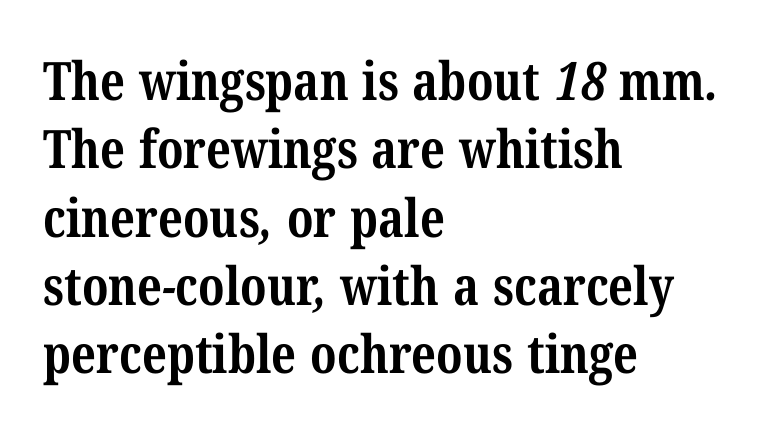
Q: Is the text bold? A: Yes.
Q: Is the typeface a serif or a sans-serif typeface? A: Serif.
Q: Is the text underlined? A: No.
Q: How is the paragraph aligned? A: Left-aligned.
Q: Is the spacing between letters normal or unusually wide? A: Normal.
Q: Is the spacing between lines tight, normal or loose? A: Normal.
Q: Width (condensed, normal, or wide)? A: Condensed.
Q: Stroke contrast? A: Medium.
Q: x-height? A: Medium.
Q: Monospaced? A: No.
